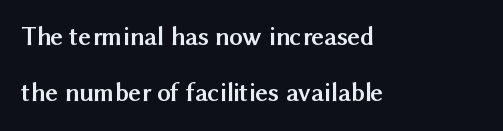
{"italic": "no", "bold": "yes", "underline": "no", "align": "left", "line_spacing": "loose", "line_spacing_ratio": 2.09, "letter_spacing": "normal", "letter_spacing_em": 0.0, "glyph_px": 27}
